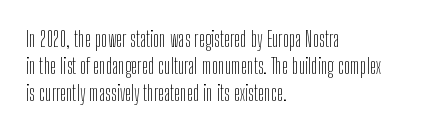
The image shows 21 px text type, upright; set left-aligned, normal line spacing (1.29x), normal letter spacing, not underlined.
